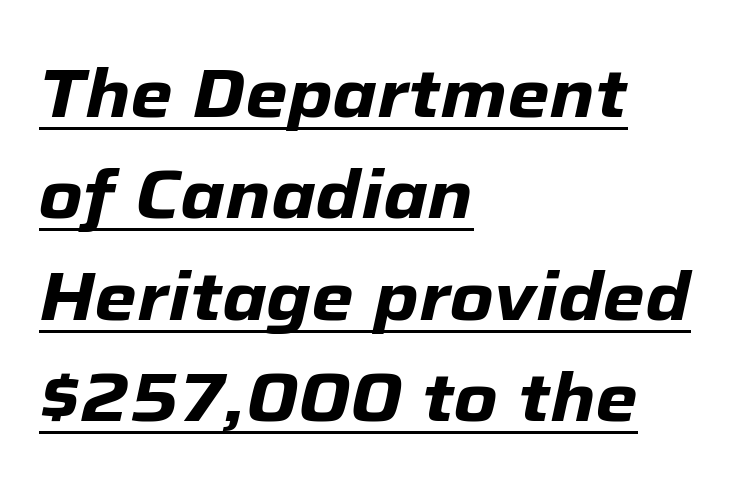
On the weight axis this lands at bold, roughly 700. The lettering tilts uniformly, giving the passage an italic look. Each letter keeps its own natural width here, so spacing adapts to shape. The string is rendered with underlining switched on.
